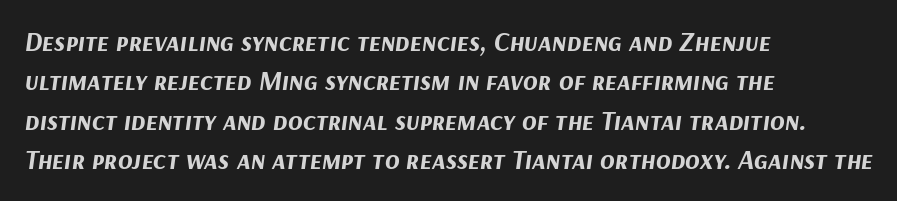
{"italic": "yes", "lean": "right", "slant_degrees": 9, "bold": "yes", "underline": "no", "align": "left", "line_spacing": "normal", "line_spacing_ratio": 1.46, "letter_spacing": "normal", "letter_spacing_em": 0.0, "glyph_px": 27}
